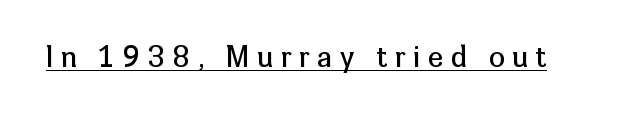
The image shows 28 px regular-weight sans-serif type, upright; set unusually wide letter spacing (+0.29 em), underlined; low stroke contrast and a medium x-height.
